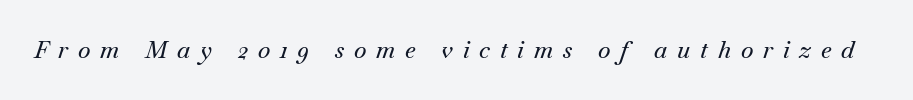
{"italic": "yes", "lean": "right", "slant_degrees": 18, "underline": "no", "letter_spacing": "wide", "letter_spacing_em": 0.41, "glyph_px": 24}
